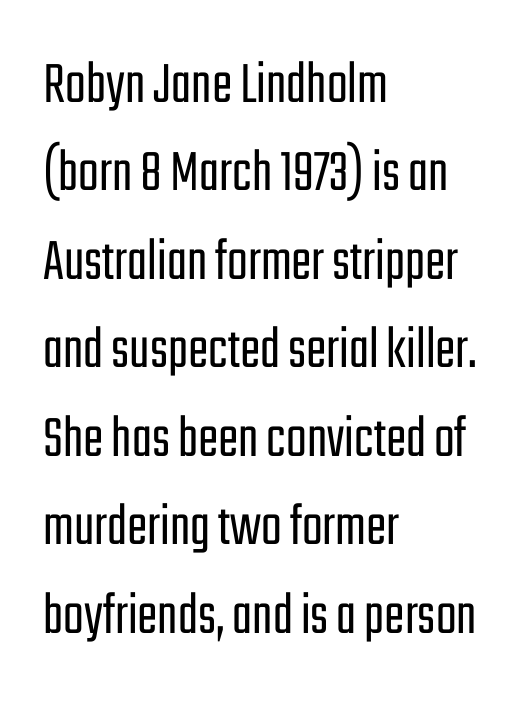
Q: Is the text bold? A: No.
Q: Is the text italic (slanted)? A: No, it is upright.
Q: Is the typeface a serif or a sans-serif typeface? A: Sans-serif.
Q: Is the text underlined? A: No.
Q: How is the paragraph aligned? A: Left-aligned.
Q: Is the spacing between letters normal or unusually wide? A: Normal.
Q: Is the spacing between lines tight, normal or loose? A: Normal.
Q: Width (condensed, normal, or wide)? A: Condensed.
Q: Stroke contrast? A: Low.
Q: x-height? A: Medium.
Q: Monospaced? A: No.
